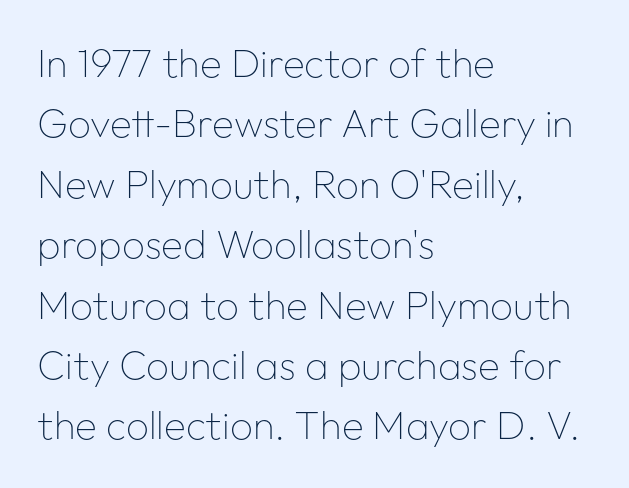
The gaps between neighbouring characters are ordinary and unremarkable. Evenly set lines give the paragraph a standard silhouette. Is there any slant? The stems are plumb. Varying glyph widths throughout — classic text-font behaviour.
